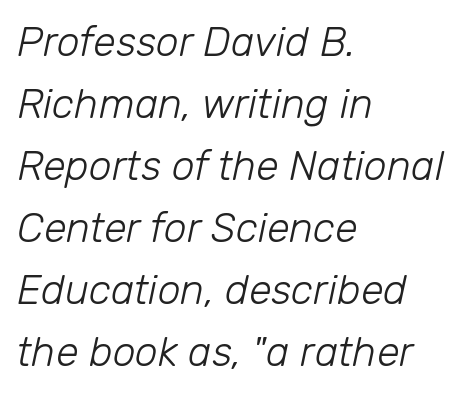
Proportional: the letters do not fall into vertical columns. Vertical spacing — default. The tracking reads as untouched default to a designer's eye. A student would call this left alignment; a typographer would say flush left, rag right. The passage shown is not bold in any degree.
